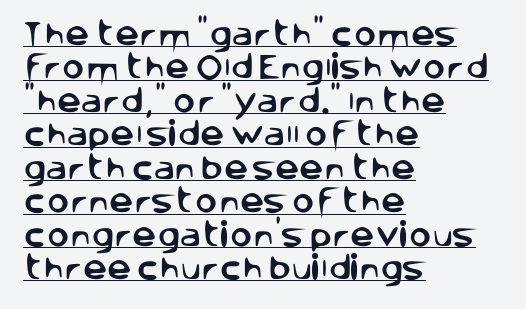
{"italic": "no", "underline": "yes", "align": "left", "line_spacing_ratio": 1.24, "letter_spacing": "normal", "letter_spacing_em": 0.0, "glyph_px": 27}
